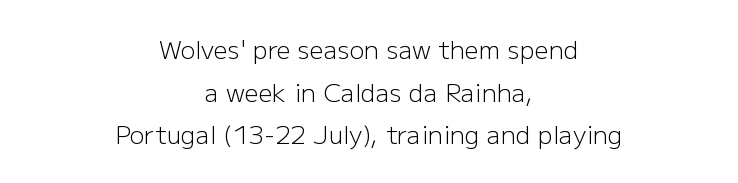
The image shows 25 px text type, upright; set centered, line spacing 1.71x, normal letter spacing, not underlined.
